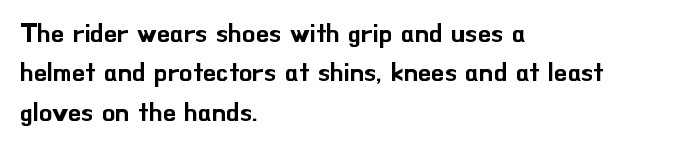
The image shows 26 px text type, upright; set left-aligned, normal line spacing (1.51x), normal letter spacing, not underlined.
